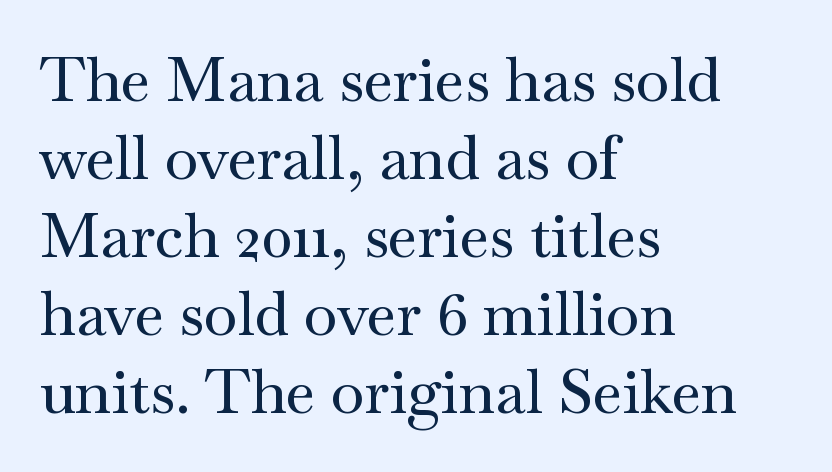
{"serif": "yes", "italic": "no", "width": "wide", "stroke_contrast": "medium", "x_height": "small", "monospaced": "no", "underline": "no", "align": "left", "line_spacing": "normal", "line_spacing_ratio": 1.28, "letter_spacing": "normal", "letter_spacing_em": 0.0, "glyph_px": 61}
